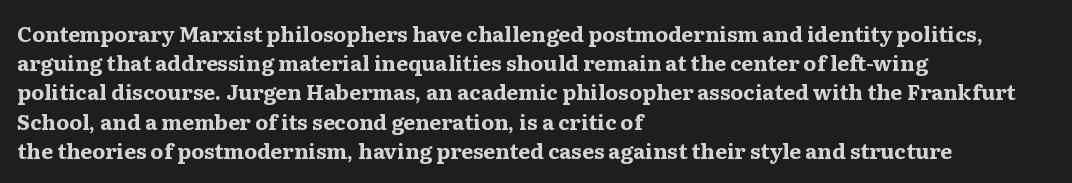
The image shows 21 px bold type, upright; set left-aligned, normal line spacing (1.39x), normal letter spacing, not underlined.
